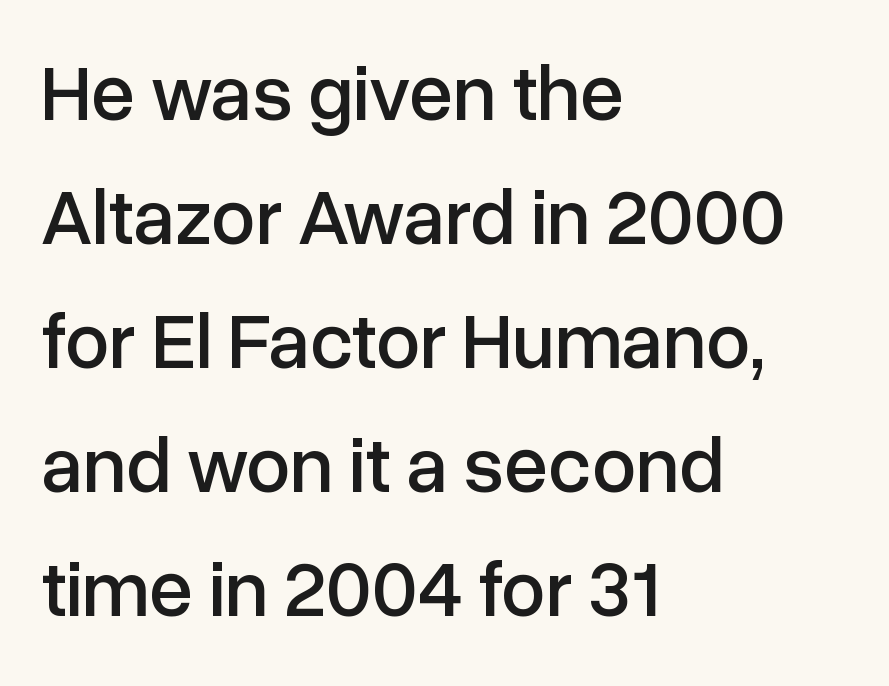
The image shows 79 px sans-serif type, upright; set left-aligned, normal line spacing (1.57x), normal letter spacing, not underlined; low stroke contrast and a medium x-height.
